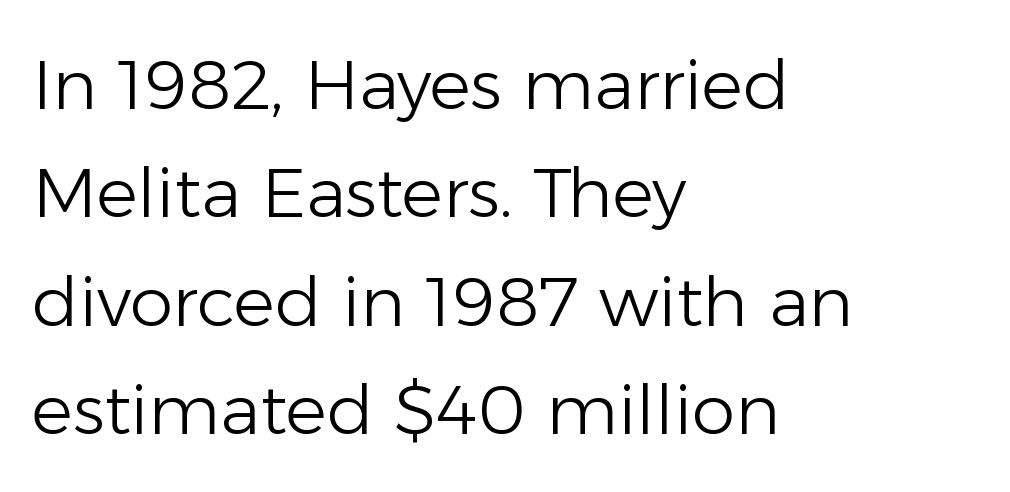
The image shows 69 px light sans-serif type, upright; set left-aligned, normal line spacing (1.57x), normal letter spacing, not underlined; low stroke contrast and a medium x-height.
